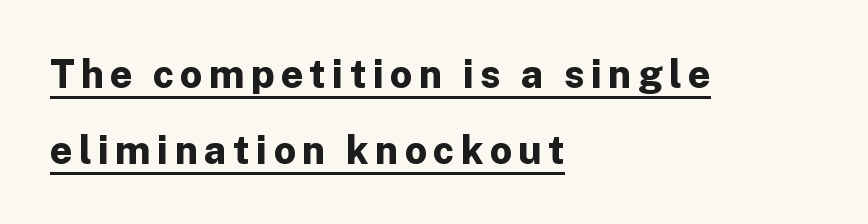
{"serif": "no", "italic": "no", "bold": "yes", "weight": "bold", "width": "normal", "stroke_contrast": "low", "x_height": "medium", "monospaced": "no", "underline": "yes", "align": "left", "line_spacing": "loose", "line_spacing_ratio": 1.95, "glyph_px": 39}
